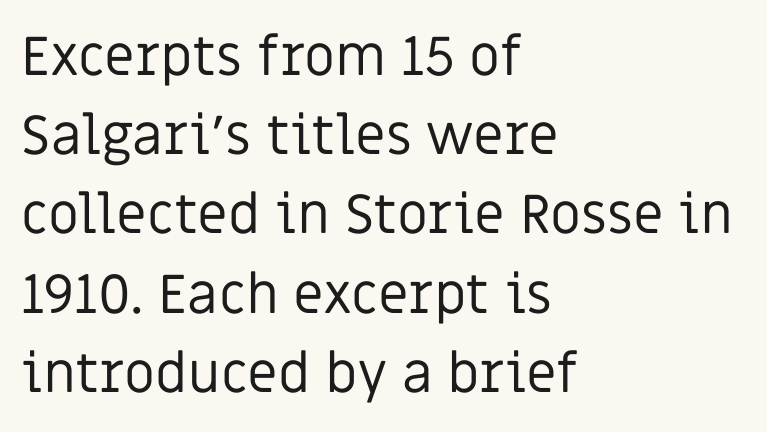
{"serif": "no", "italic": "no", "bold": "no", "weight": "regular", "width": "normal", "stroke_contrast": "low", "x_height": "large", "monospaced": "no", "underline": "no", "align": "left", "line_spacing": "normal", "line_spacing_ratio": 1.44, "letter_spacing": "normal", "letter_spacing_em": 0.0, "glyph_px": 55}
